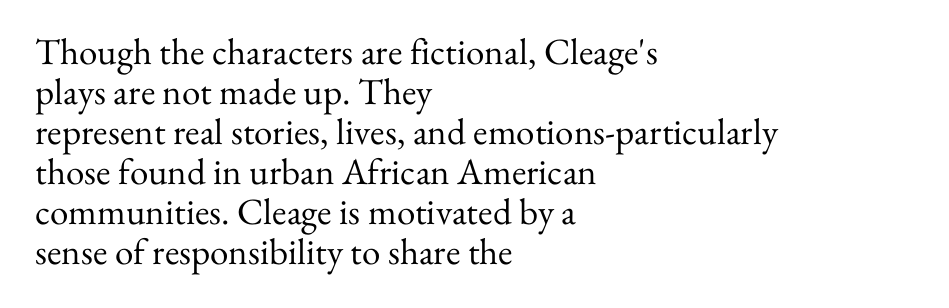
Varying glyph widths throughout — classic text-font behaviour. This rendering features lettering with no underline. Horizontal alignment here is leftward, the default for most running prose. Italic? Not at all — the glyphs are vertical. Tracking value appears to be zero — textbook default spacing.
